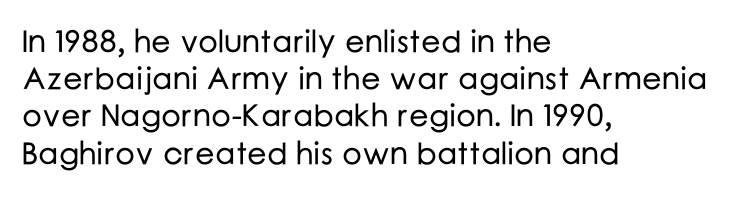
The image shows 31 px sans-serif type, upright; set left-aligned, line spacing 1.2x, normal letter spacing, not underlined; low stroke contrast and a medium x-height.
